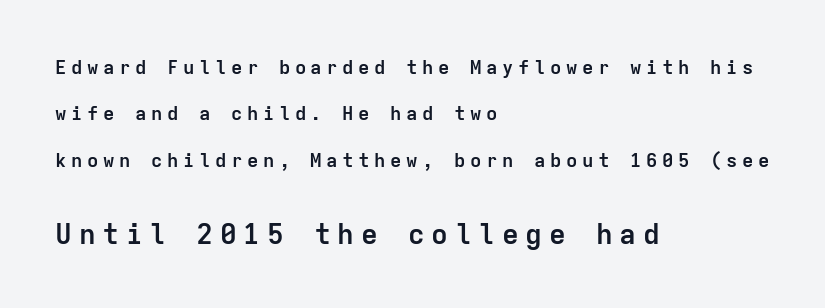
The image shows 28 px semibold sans-serif type, upright, monospaced; set left-aligned, loose line spacing (2.44x), unusually wide letter spacing (+0.24 em), not underlined; the second (bottom) block is 1.47x larger; low stroke contrast and a medium x-height.
